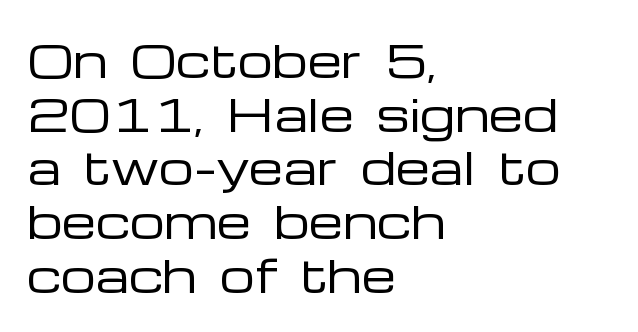
The image shows 44 px regular-weight, wide sans-serif type, upright; set left-aligned, line spacing 1.22x, normal letter spacing, not underlined; low stroke contrast and a medium x-height.
